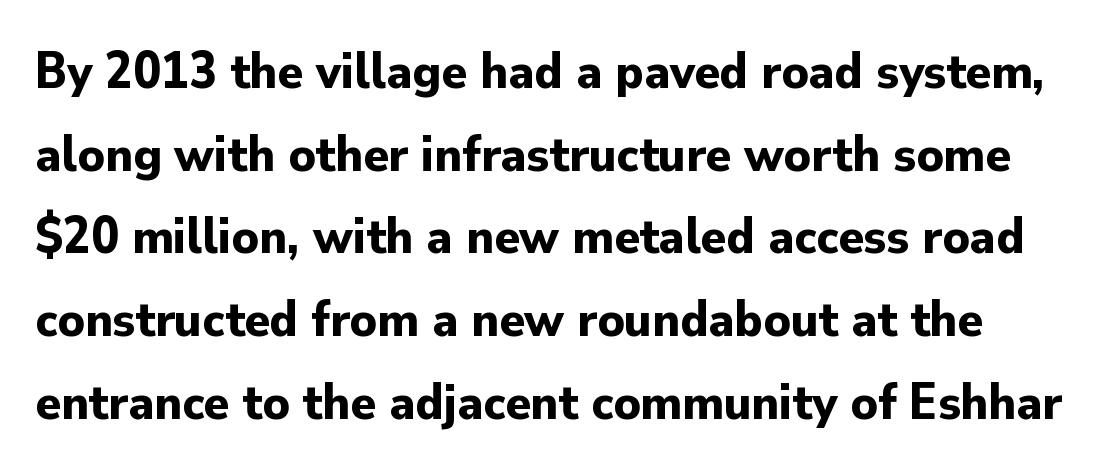
The image shows 52 px bold sans-serif type, upright; set normal line spacing (1.59x), normal letter spacing, not underlined; low stroke contrast and a small x-height.
